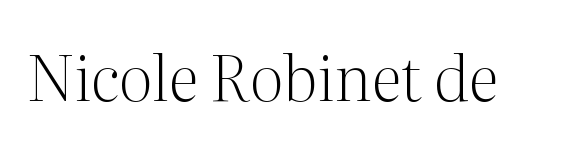
{"serif": "yes", "italic": "no", "bold": "no", "weight": "light", "width": "normal", "stroke_contrast": "medium", "x_height": "medium", "monospaced": "no", "underline": "no", "letter_spacing": "normal", "letter_spacing_em": 0.0, "glyph_px": 63}
